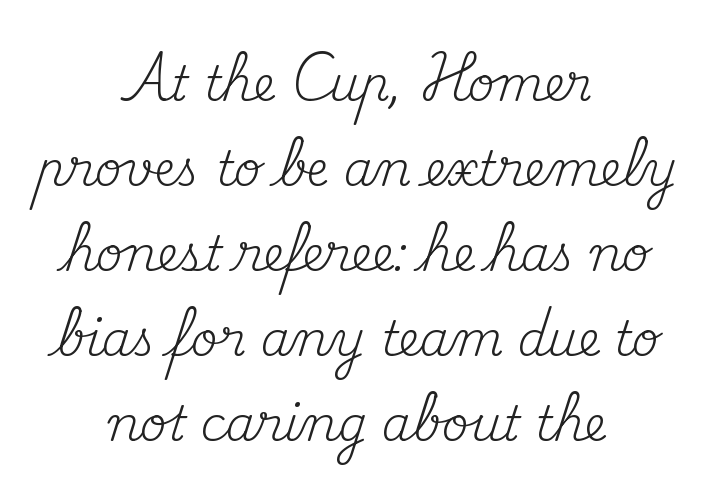
Q: Is the text bold? A: No.
Q: Is the text italic (slanted)? A: Yes.
Q: Is the typeface a serif or a sans-serif typeface? A: Serif.
Q: Is the text underlined? A: No.
Q: How is the paragraph aligned? A: Centered.
Q: Is the spacing between letters normal or unusually wide? A: Normal.
Q: Width (condensed, normal, or wide)? A: Normal.
Q: Stroke contrast? A: Medium.
Q: x-height? A: Small.
Q: Monospaced? A: No.
